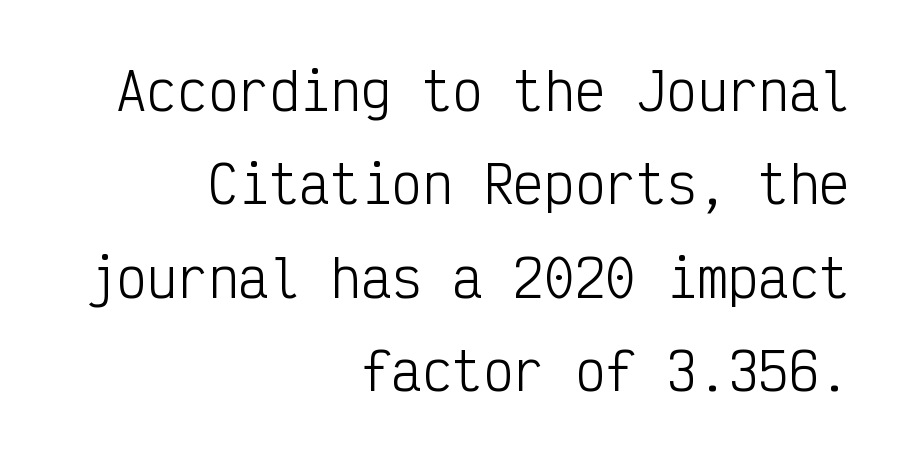
Q: Is the text bold? A: No.
Q: Is the text italic (slanted)? A: No, it is upright.
Q: Is the typeface a serif or a sans-serif typeface? A: Sans-serif.
Q: Is the text underlined? A: No.
Q: How is the paragraph aligned? A: Right-aligned.
Q: Is the spacing between letters normal or unusually wide? A: Normal.
Q: Width (condensed, normal, or wide)? A: Condensed.
Q: Stroke contrast? A: Low.
Q: x-height? A: Medium.
Q: Monospaced? A: Yes.
